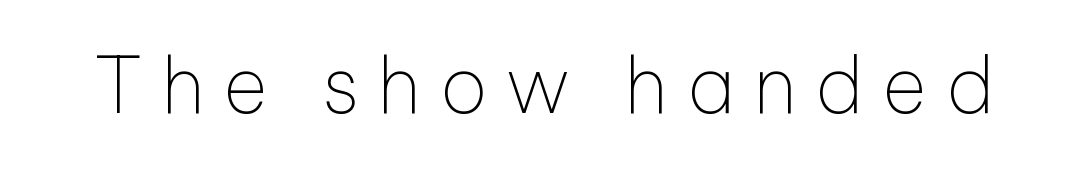
Typographically, this falls in the sans-serif category. The passage shown is not underscored anywhere. The passage shown has open, widely tracked lettering throughout. The face looks like a standard text weight, possibly lighter.
